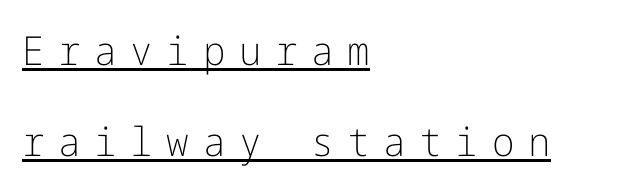
Successive baselines arrive slowly, with a big drop between each. Every row of glyphs begins at an identical x-position on the left. Caption: expanded tracking, letters set apart. This sample carries an underscore along the baseline area. The typography opts for an upright posture over an oblique one.
